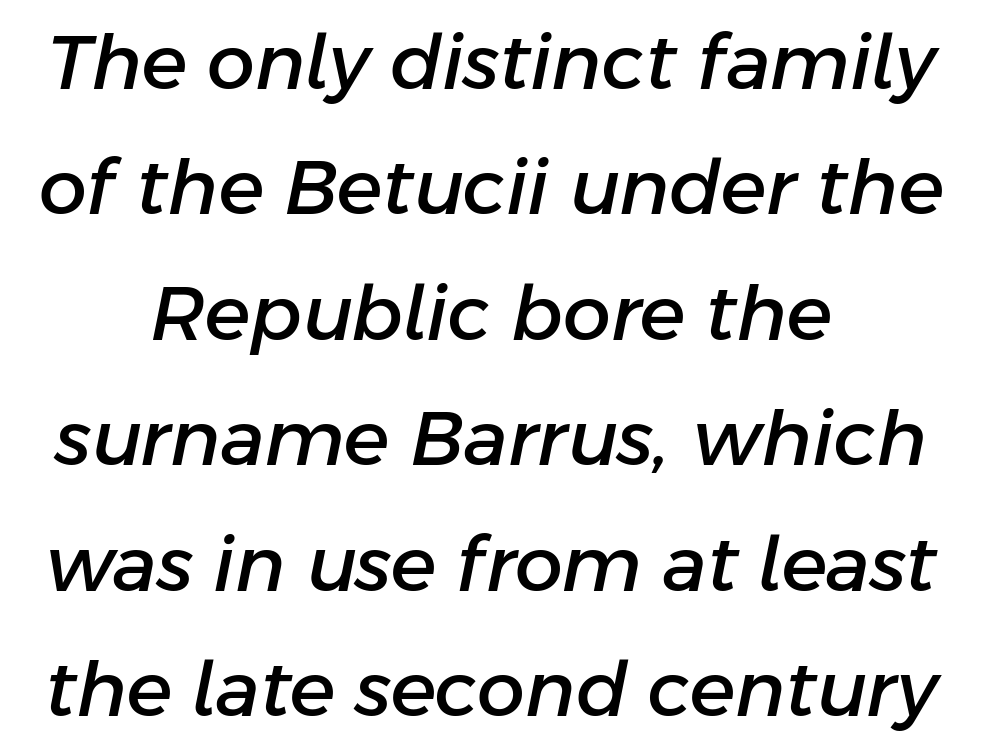
This sample uses plain, unmodified letter spacing. The compositor balanced each line on the midline. Bare-footed words on every line. The leading is moderate, giving the passage an even texture.
